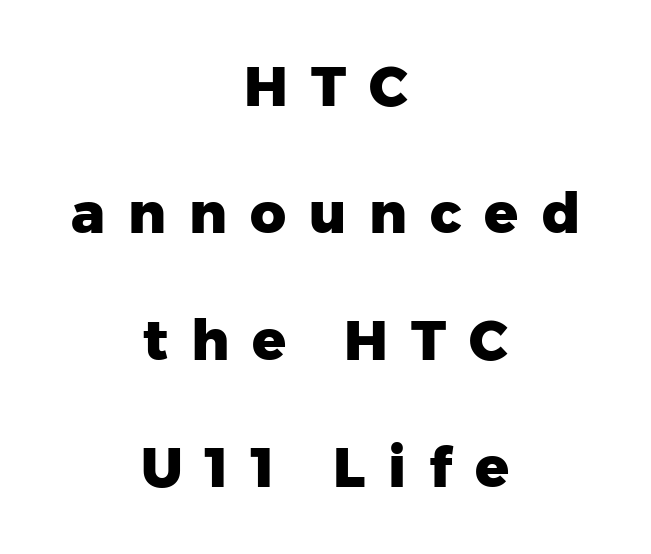
Stroke thickness is high; the sample reads as a true bold. These lines stack symmetrically, like a column narrowing and widening about its center. The characters display no serif detailing; their extremities are plain. Here the designer chose a conventional face with non-uniform glyph widths. Just letters on the line, the space beneath them empty. Look at the tracking — it's clearly loosened, letters drifting apart.
